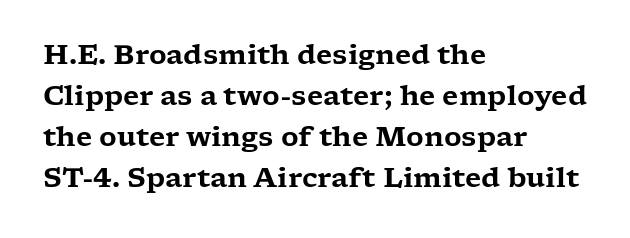
The image shows 27 px text type, upright; set left-aligned, normal line spacing (1.52x), normal letter spacing, not underlined.
